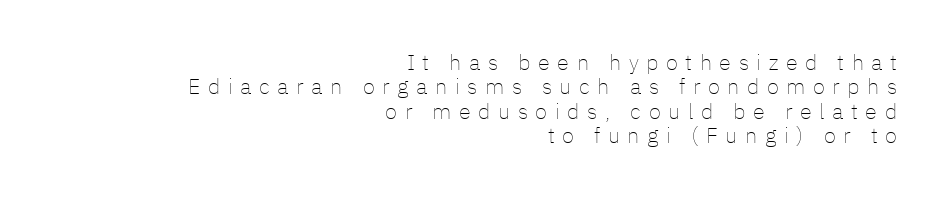
The image shows 22 px text type, upright; set right-aligned, tight line spacing (1.11x), unusually wide letter spacing (+0.34 em), not underlined.
